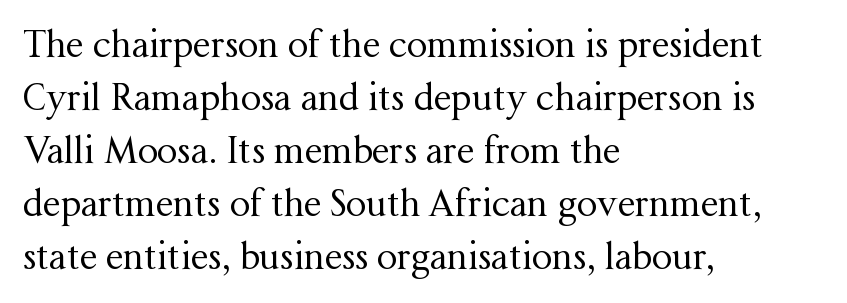
Q: Is the text bold? A: No.
Q: Is the text italic (slanted)? A: No, it is upright.
Q: Is the typeface a serif or a sans-serif typeface? A: Serif.
Q: Is the text underlined? A: No.
Q: How is the paragraph aligned? A: Left-aligned.
Q: Is the spacing between letters normal or unusually wide? A: Normal.
Q: Is the spacing between lines tight, normal or loose? A: Normal.
Q: Width (condensed, normal, or wide)? A: Normal.
Q: Stroke contrast? A: Medium.
Q: x-height? A: Medium.
Q: Monospaced? A: No.
